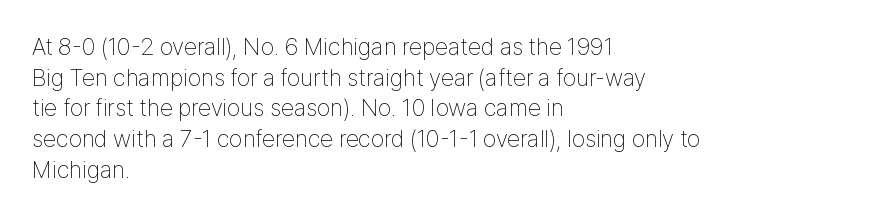
Q: Is the text bold? A: No.
Q: Is the text italic (slanted)? A: No, it is upright.
Q: Is the text underlined? A: No.
Q: How is the paragraph aligned? A: Left-aligned.
Q: Is the spacing between letters normal or unusually wide? A: Normal.
Q: Is the spacing between lines tight, normal or loose? A: Normal.
